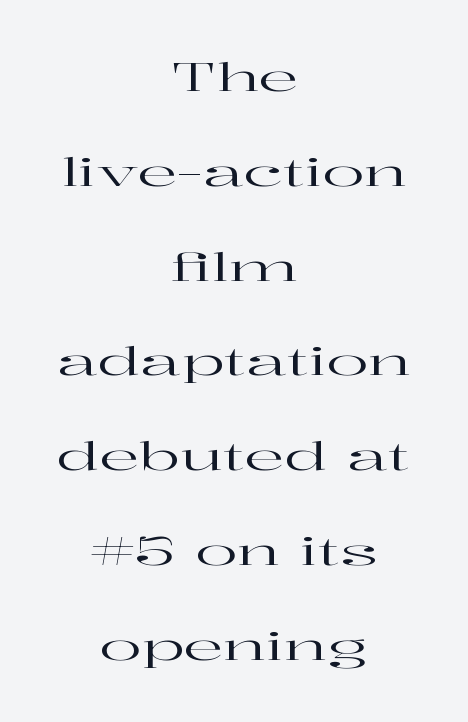
Q: Is the text italic (slanted)? A: No, it is upright.
Q: Is the typeface a serif or a sans-serif typeface? A: Serif.
Q: Is the text underlined? A: No.
Q: How is the paragraph aligned? A: Centered.
Q: Is the spacing between letters normal or unusually wide? A: Normal.
Q: Is the spacing between lines tight, normal or loose? A: Loose.
Q: Width (condensed, normal, or wide)? A: Wide.
Q: Stroke contrast? A: High.
Q: x-height? A: Medium.
Q: Monospaced? A: No.
